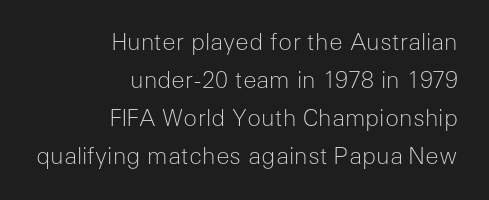
The type is set solid horizontally, with unmodified tracking. Counters stay open thanks to moderate or lighter strokes. Descender tails drop into unmarked territory. This is the regular roman posture of the typeface. The text block is weighted toward the right margin, trailing off unevenly leftward. Normally led — the rows are evenly, conventionally spaced.
